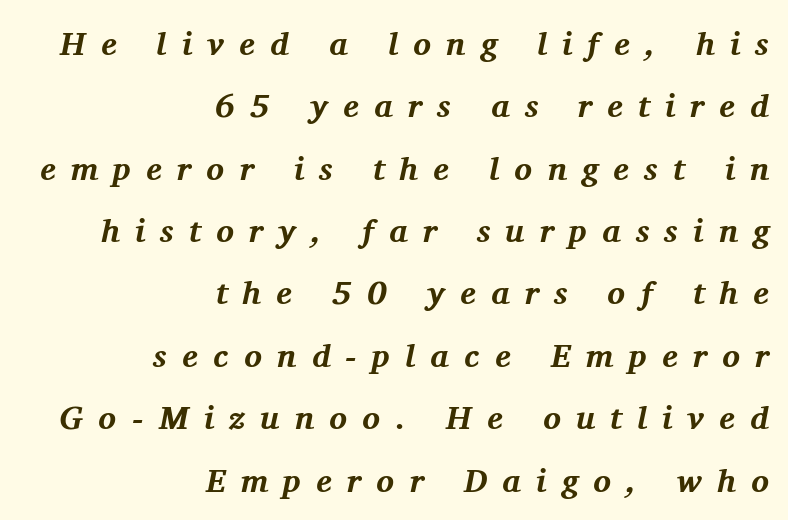
The image shows 33 px bold serif type, italic (leaning right); set right-aligned, line spacing 1.89x, unusually wide letter spacing (+0.46 em), not underlined; medium stroke contrast and a medium x-height.
